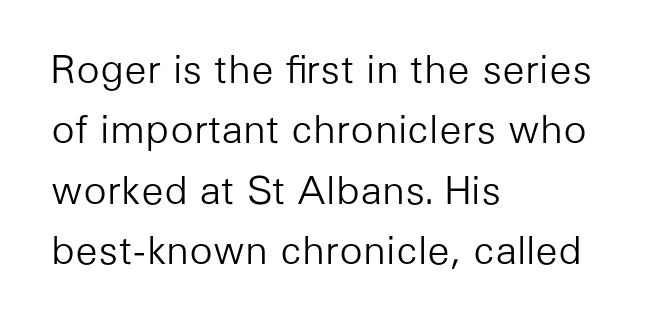
The image shows 39 px light sans-serif type, upright; set left-aligned, normal line spacing (1.55x), normal letter spacing, not underlined; low stroke contrast and a medium x-height.
